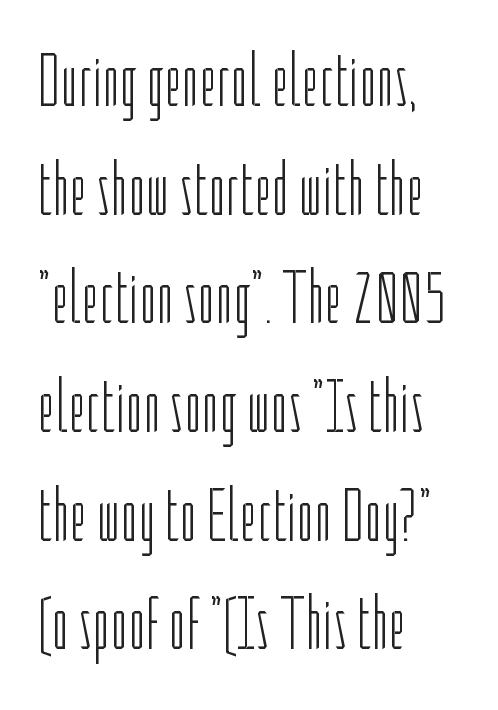
Q: Is the text bold? A: No.
Q: Is the text italic (slanted)? A: No, it is upright.
Q: Is the typeface a serif or a sans-serif typeface? A: Sans-serif.
Q: Is the text underlined? A: No.
Q: How is the paragraph aligned? A: Left-aligned.
Q: Is the spacing between letters normal or unusually wide? A: Normal.
Q: Is the spacing between lines tight, normal or loose? A: Normal.
Q: Width (condensed, normal, or wide)? A: Condensed.
Q: Stroke contrast? A: Low.
Q: x-height? A: Medium.
Q: Monospaced? A: No.
